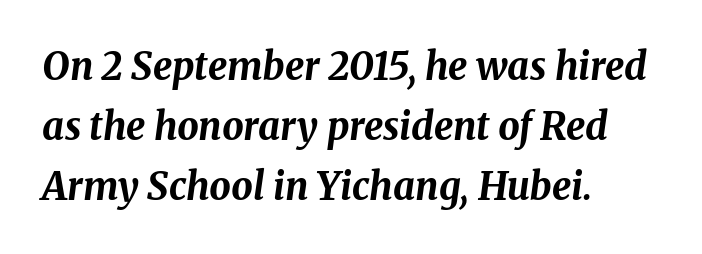
{"italic": "yes", "lean": "right", "slant_degrees": 8, "bold": "yes", "weight": "bold", "width": "normal", "stroke_contrast": "medium", "x_height": "medium", "monospaced": "no", "underline": "no", "align": "left", "line_spacing": "normal", "line_spacing_ratio": 1.58, "letter_spacing": "normal", "letter_spacing_em": 0.0, "glyph_px": 38}
